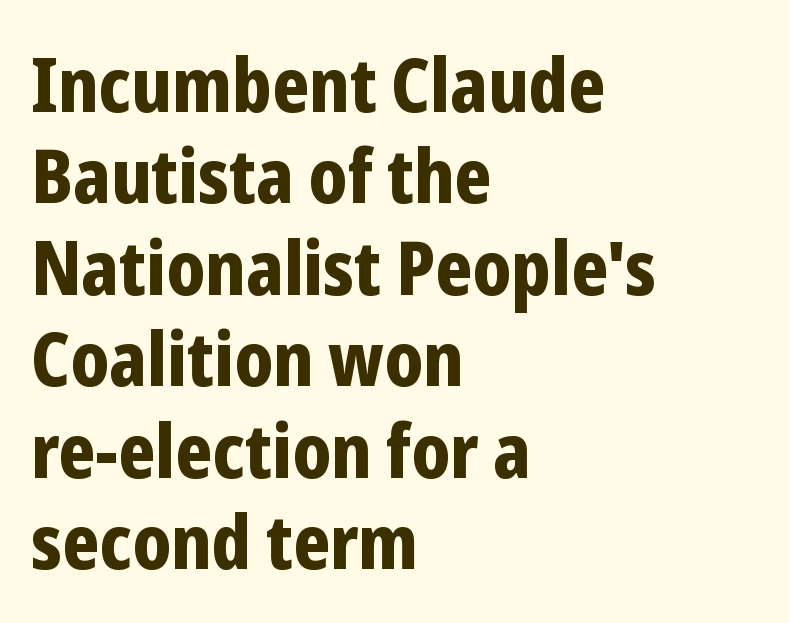
Q: Is the text bold? A: Yes.
Q: Is the text italic (slanted)? A: No, it is upright.
Q: Is the typeface a serif or a sans-serif typeface? A: Sans-serif.
Q: Is the text underlined? A: No.
Q: How is the paragraph aligned? A: Left-aligned.
Q: Is the spacing between letters normal or unusually wide? A: Normal.
Q: Width (condensed, normal, or wide)? A: Condensed.
Q: Stroke contrast? A: Low.
Q: x-height? A: Medium.
Q: Monospaced? A: No.
